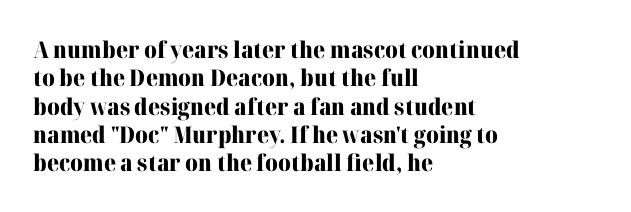
Plain, unruled lines of type. Heft: maximum for text — a bold. The tracking reads as untouched default to a designer's eye. Nope, not italic — everything's standing straight.
